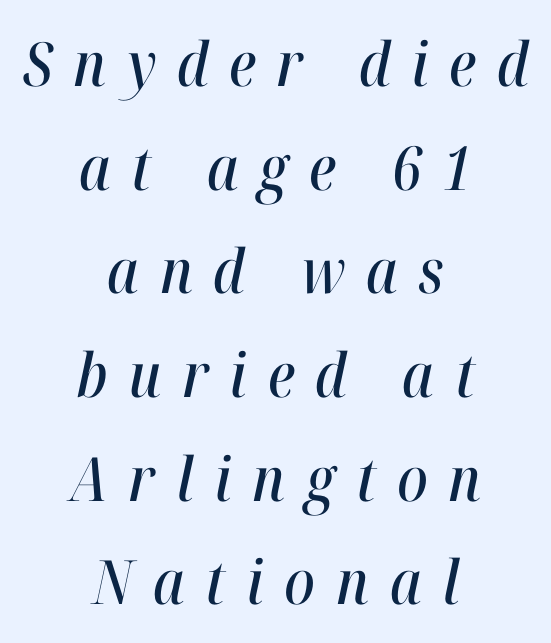
{"italic": "yes", "lean": "right", "slant_degrees": 12, "width": "condensed", "stroke_contrast": "high", "x_height": "medium", "monospaced": "no", "underline": "no", "align": "center", "line_spacing": "normal", "line_spacing_ratio": 1.7, "letter_spacing": "wide", "letter_spacing_em": 0.34, "glyph_px": 61}
